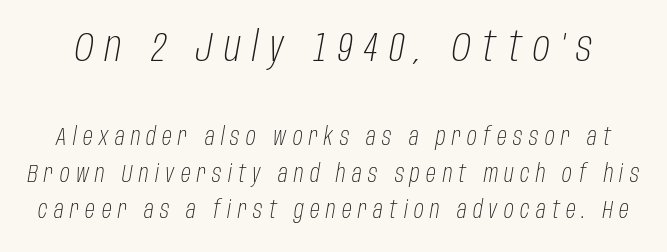
The image shows 42 px light, condensed type, italic (leaning right); set normal line spacing (1.53x), unusually wide letter spacing (+0.27 em), not underlined; the first (top) block is 1.75x larger; low stroke contrast and a large x-height.
